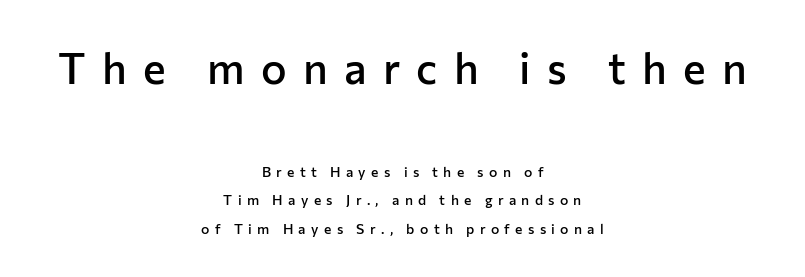
Check where the strokes stop: nothing finishes them off — pure sans. Does extra space separate the letters? Yes, quite a lot of it. Neither beginnings nor endings align; midpoints do. The lines are spread far apart with generous leading.
